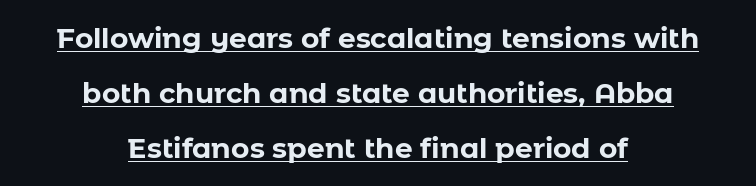
{"serif": "no", "italic": "no", "bold": "yes", "weight": "bold", "width": "normal", "stroke_contrast": "low", "x_height": "medium", "monospaced": "no", "underline": "yes", "align": "center", "line_spacing": "loose", "line_spacing_ratio": 1.96, "letter_spacing": "normal", "letter_spacing_em": 0.0, "glyph_px": 28}
